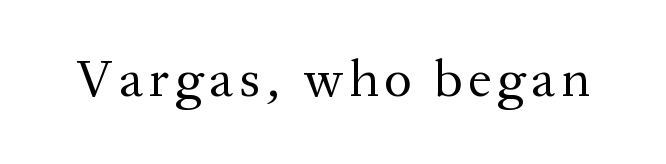
Q: Is the text bold? A: No.
Q: Is the text italic (slanted)? A: No, it is upright.
Q: Is the typeface a serif or a sans-serif typeface? A: Serif.
Q: Is the text underlined? A: No.
Q: Width (condensed, normal, or wide)? A: Normal.
Q: Stroke contrast? A: Medium.
Q: x-height? A: Medium.
Q: Monospaced? A: No.
